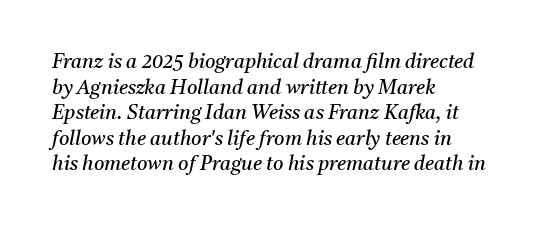
The image shows 20 px text type, italic (leaning right); set left-aligned, normal line spacing (1.28x), normal letter spacing, not underlined.
